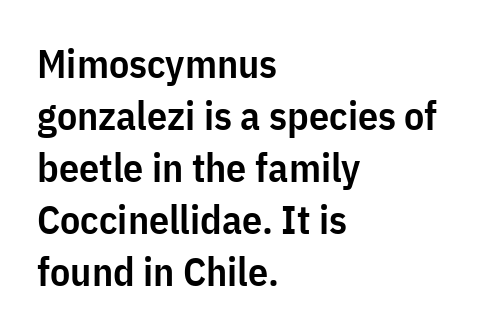
Is this a fixed-width face? No — the glyphs have proportional, varying widths. Tracking here is standard; glyphs follow each other at the usual distance. A semibold gives these letters moderate extra thickness, short of bold. Horizontal bands of white between lines are of average thickness. One-word summary of the alignment: left.
